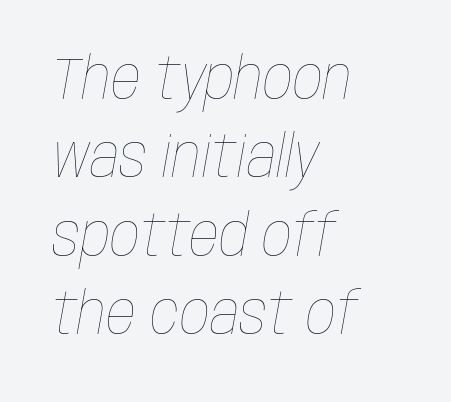
The image shows 59 px thin, condensed type, italic (leaning right); set left-aligned, normal line spacing (1.33x), normal letter spacing, not underlined; low stroke contrast and a large x-height.
